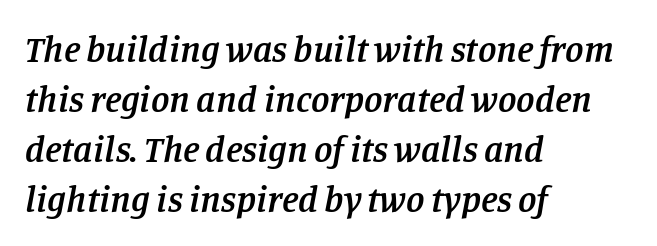
Horizontal bands of white between lines are of average thickness. Students, note that the glyphs here touch the page at normal intervals. These lines are rendered in a variable-pitch font. Rule under the text: the space is simply empty.
